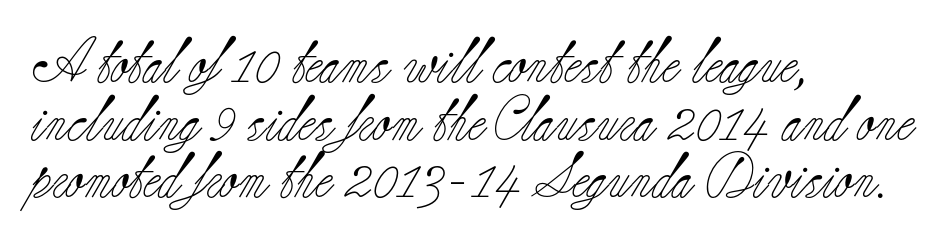
The image shows 45 px light serif type; set left-aligned, normal line spacing (1.28x), normal letter spacing, not underlined; low stroke contrast and a small x-height.
